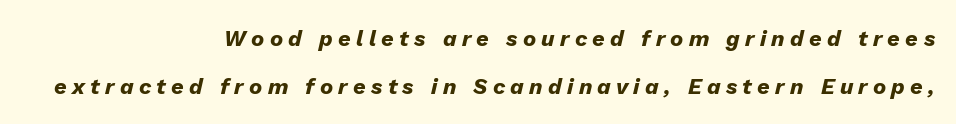
{"italic": "yes", "lean": "right", "slant_degrees": 13, "bold": "yes", "underline": "no", "align": "right", "line_spacing": "loose", "line_spacing_ratio": 2.19, "letter_spacing": "wide", "letter_spacing_em": 0.24, "glyph_px": 22}
